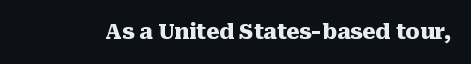
{"italic": "no", "bold": "yes", "underline": "no", "letter_spacing": "normal", "letter_spacing_em": 0.0, "glyph_px": 21}
